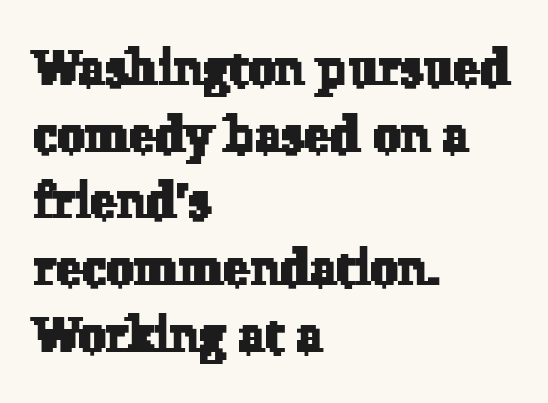
{"serif": "yes", "width": "normal", "stroke_contrast": "low", "x_height": "medium", "monospaced": "no", "underline": "no", "align": "left", "line_spacing": "normal", "line_spacing_ratio": 1.36, "letter_spacing": "normal", "letter_spacing_em": 0.0, "glyph_px": 49}
